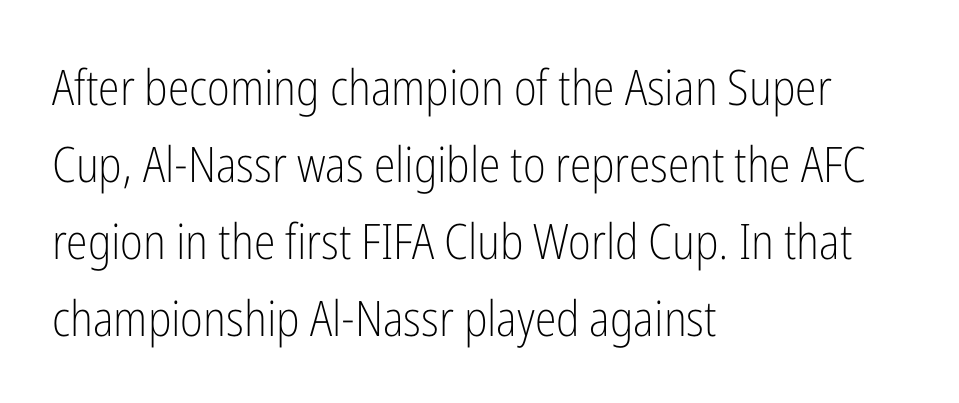
{"serif": "no", "italic": "no", "bold": "no", "weight": "light", "width": "condensed", "stroke_contrast": "low", "x_height": "medium", "monospaced": "no", "underline": "no", "align": "left", "line_spacing": "normal", "line_spacing_ratio": 1.57, "letter_spacing": "normal", "letter_spacing_em": 0.0, "glyph_px": 49}
